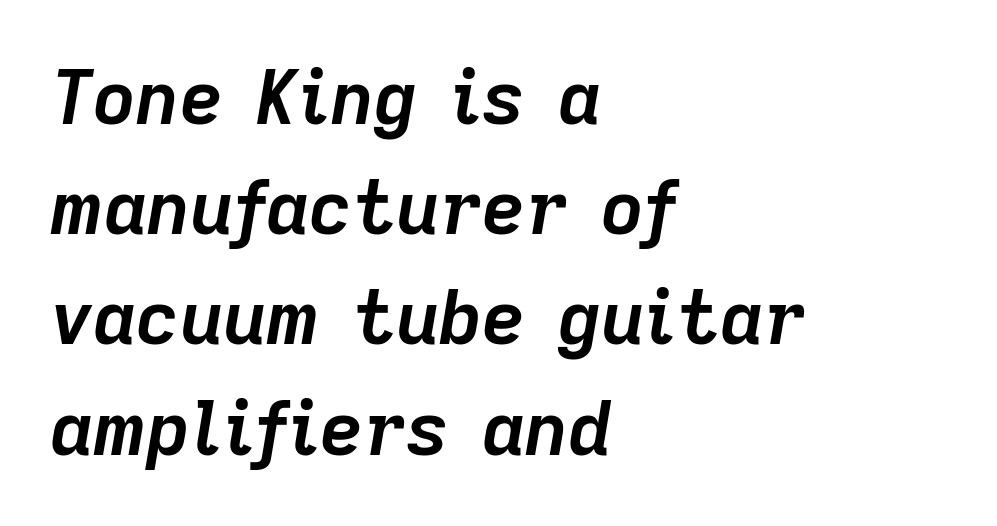
Q: Is the text bold? A: Yes.
Q: Is the text italic (slanted)? A: Yes, it leans right by about 9 degrees.
Q: Is the text underlined? A: No.
Q: How is the paragraph aligned? A: Left-aligned.
Q: Is the spacing between letters normal or unusually wide? A: Normal.
Q: Is the spacing between lines tight, normal or loose? A: Normal.
Q: Width (condensed, normal, or wide)? A: Normal.
Q: Stroke contrast? A: Low.
Q: x-height? A: Medium.
Q: Monospaced? A: No.
